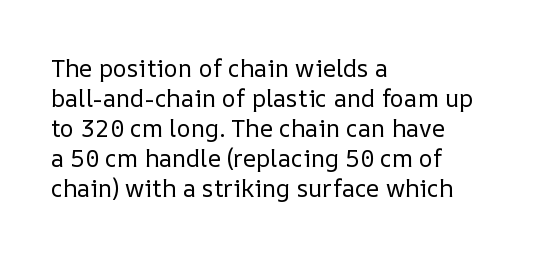
Honestly, there is no underline to notice here at all. The font's upright variant was chosen for this text. Horizontally, the lines are justified to the leading edge only. Bold? No — there's no thickening of the strokes.
